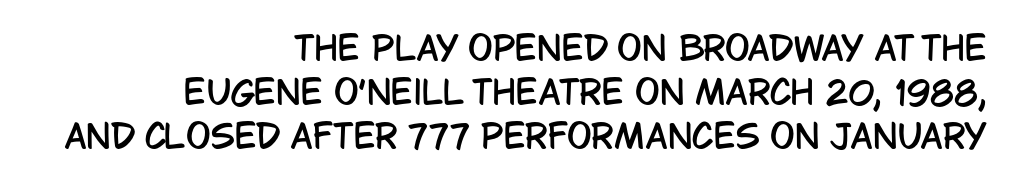
Character widths vary here, with narrow letters taking less room than wide ones. The rendering shows plain stroke endings on the letterforms — a sans-serif design. Inter-character spacing is left at the font's built-in metrics. This rendering features lettering with no underline.
